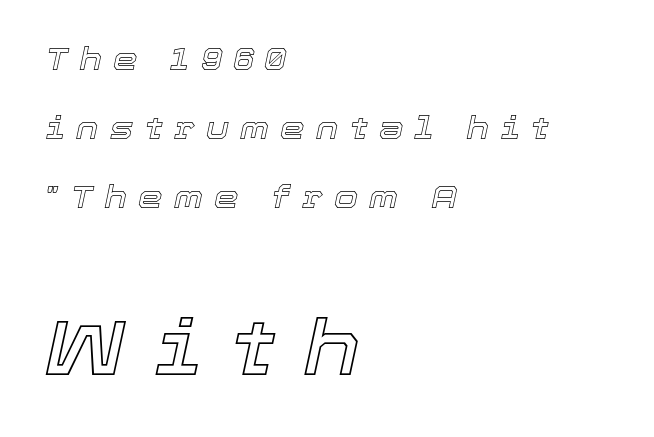
The image shows 78 px text type, italic (leaning right); set left-aligned, loose line spacing (2.23x), unusually wide letter spacing (+0.37 em), not underlined; the second (bottom) block is 2.52x larger; a medium x-height.
